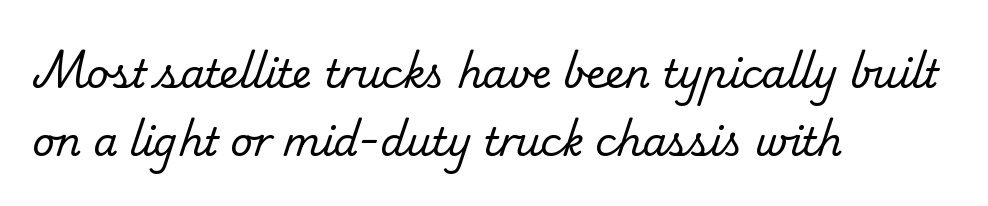
{"serif": "yes", "bold": "no", "weight": "regular", "width": "normal", "stroke_contrast": "low", "x_height": "small", "monospaced": "no", "underline": "no", "align": "left", "line_spacing_ratio": 1.74, "letter_spacing": "normal", "letter_spacing_em": 0.0, "glyph_px": 39}
